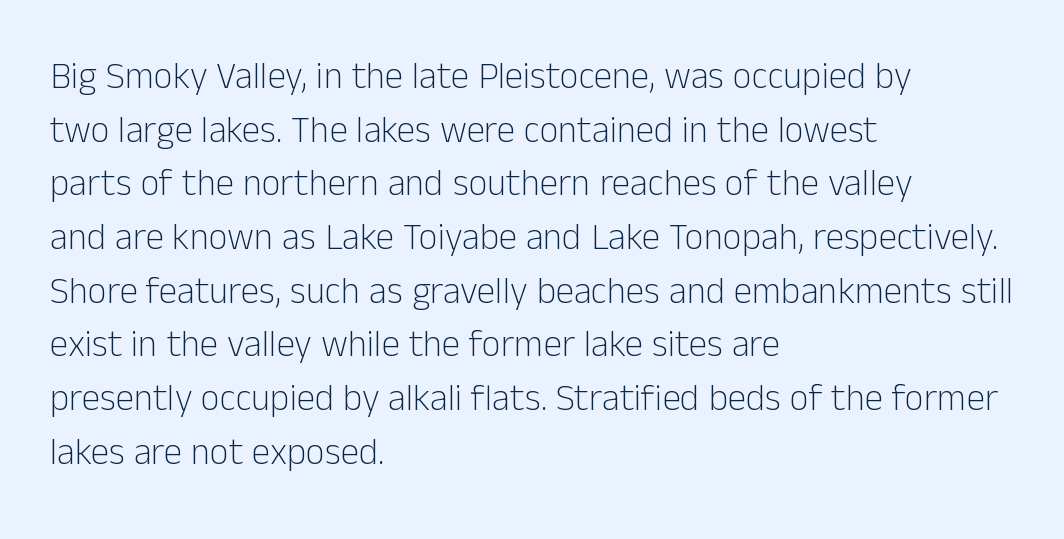
Q: Is the text bold? A: No.
Q: Is the text italic (slanted)? A: No, it is upright.
Q: Is the typeface a serif or a sans-serif typeface? A: Sans-serif.
Q: Is the text underlined? A: No.
Q: How is the paragraph aligned? A: Left-aligned.
Q: Is the spacing between letters normal or unusually wide? A: Normal.
Q: Is the spacing between lines tight, normal or loose? A: Normal.
Q: Width (condensed, normal, or wide)? A: Normal.
Q: Stroke contrast? A: Low.
Q: x-height? A: Medium.
Q: Monospaced? A: No.
